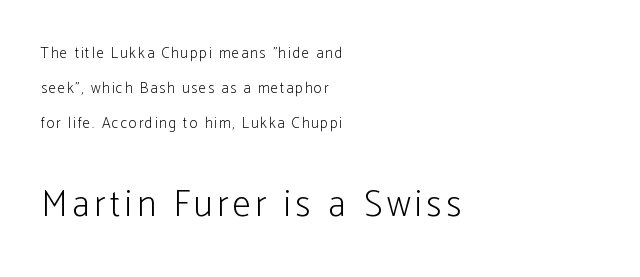
Each letter keeps its own natural width here, so spacing adapts to shape. In CSS terms this would be text-align: left. Regarding leading, the lines here are spaced well apart. Every character sits straight up, as roman type does.
